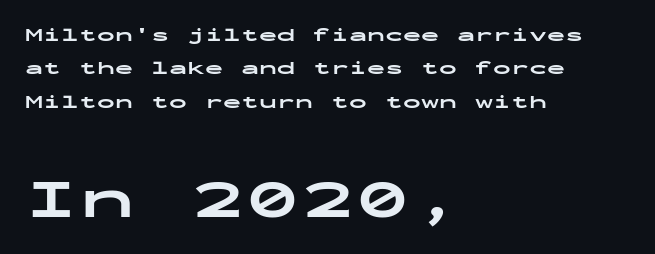
{"serif": "no", "italic": "no", "bold": "yes", "weight": "bold", "width": "wide", "stroke_contrast": "low", "x_height": "medium", "monospaced": "yes", "underline": "no", "align": "left", "line_spacing_ratio": 1.86, "letter_spacing": "normal", "letter_spacing_em": 0.0, "larger_block": "second", "size_ratio": 3.06, "glyph_px": 55}
